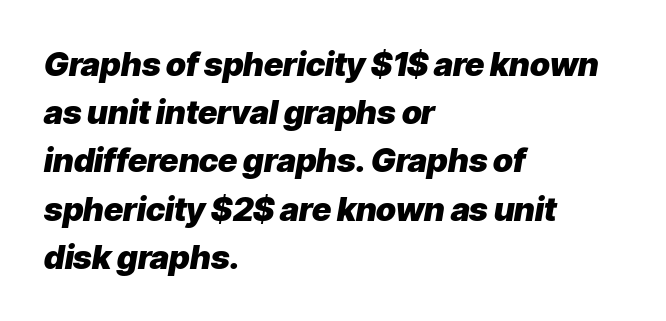
Q: Is the text bold? A: Yes.
Q: Is the text italic (slanted)? A: Yes, it leans right by about 9 degrees.
Q: Is the text underlined? A: No.
Q: How is the paragraph aligned? A: Left-aligned.
Q: Is the spacing between letters normal or unusually wide? A: Normal.
Q: Is the spacing between lines tight, normal or loose? A: Normal.
Q: Width (condensed, normal, or wide)? A: Normal.
Q: Stroke contrast? A: Low.
Q: x-height? A: Medium.
Q: Monospaced? A: No.
